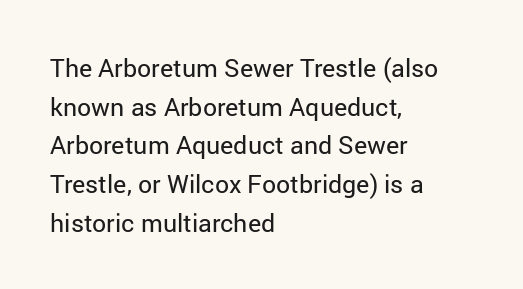
The image shows 25 px text type, upright; set left-aligned, normal line spacing (1.55x), normal letter spacing, not underlined.
